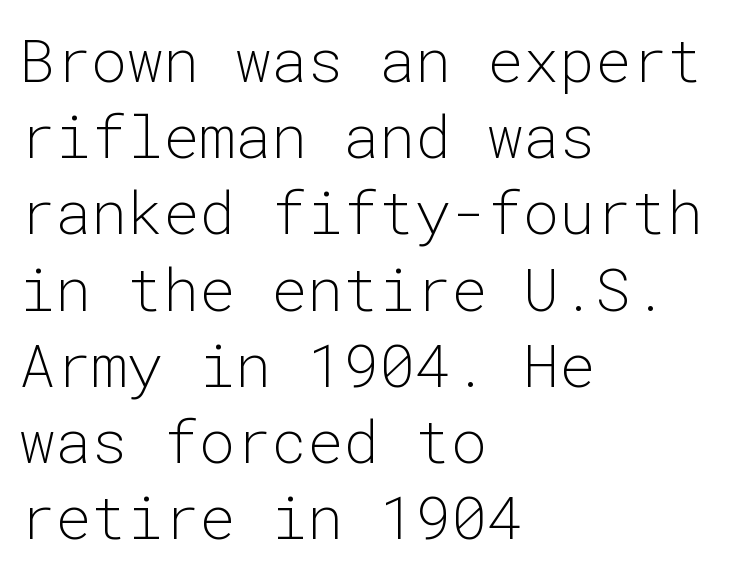
{"serif": "no", "italic": "no", "bold": "no", "weight": "light", "width": "normal", "stroke_contrast": "low", "x_height": "medium", "monospaced": "yes", "underline": "no", "align": "left", "line_spacing": "normal", "line_spacing_ratio": 1.27, "letter_spacing": "normal", "letter_spacing_em": 0.0, "glyph_px": 60}
